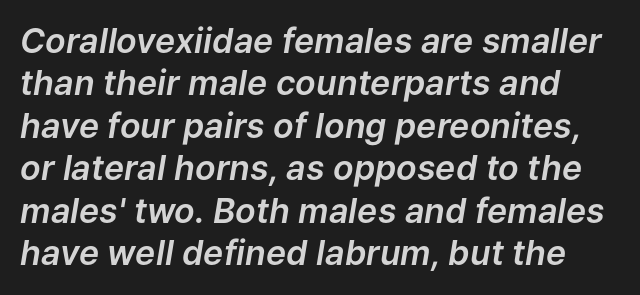
{"italic": "yes", "lean": "right", "slant_degrees": 9, "width": "normal", "stroke_contrast": "low", "x_height": "medium", "monospaced": "no", "underline": "no", "line_spacing": "normal", "line_spacing_ratio": 1.25, "letter_spacing": "normal", "letter_spacing_em": 0.0, "glyph_px": 34}
